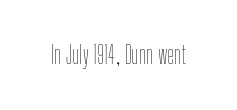
The image shows 24 px text type, upright; set normal letter spacing, not underlined.
